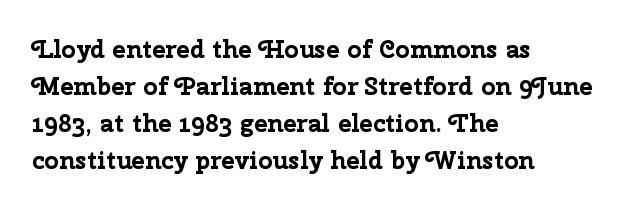
{"italic": "no", "bold": "yes", "underline": "no", "align": "left", "line_spacing": "normal", "line_spacing_ratio": 1.48, "letter_spacing": "normal", "letter_spacing_em": 0.0, "glyph_px": 25}
